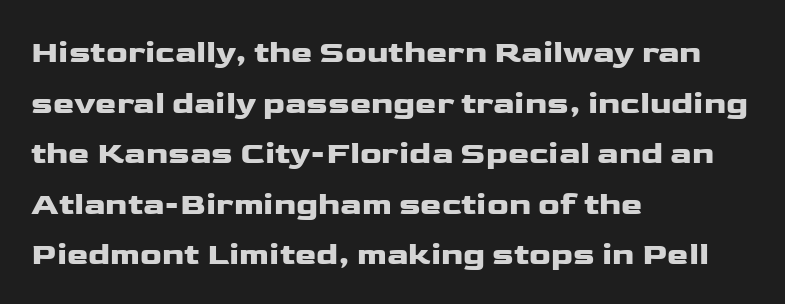
{"serif": "no", "italic": "no", "width": "wide", "stroke_contrast": "low", "x_height": "medium", "monospaced": "no", "underline": "no", "align": "left", "line_spacing": "normal", "line_spacing_ratio": 1.58, "letter_spacing": "normal", "letter_spacing_em": 0.0, "glyph_px": 32}
